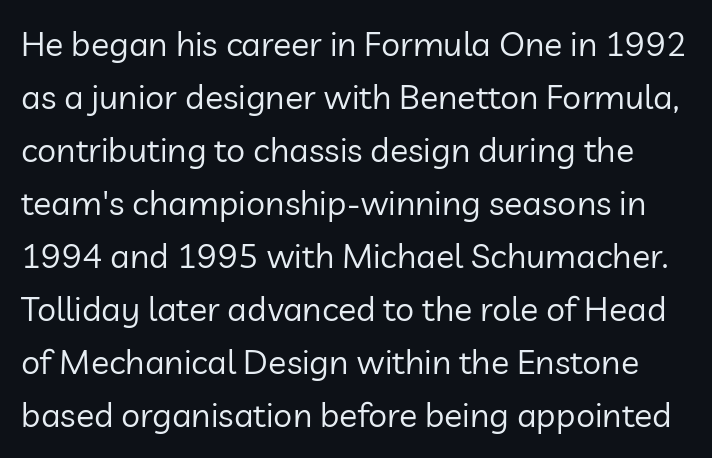
The image shows 34 px regular-weight sans-serif type, upright; set normal line spacing (1.56x), normal letter spacing, not underlined; low stroke contrast and a medium x-height.
